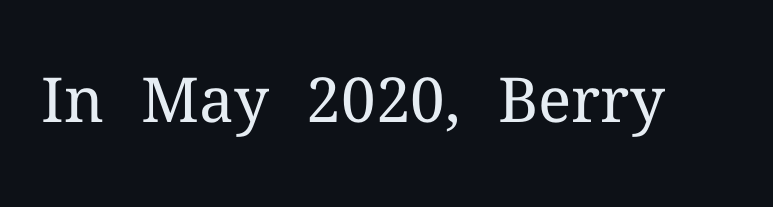
This sample uses a serif face. Note the varied advance widths — an 'i' is clearly narrower than an 'm'. Summary of weight: not heavy and not bold. Nothing unusual about the tracking: characters are spaced as the font intends. Any mark beneath the type? The region is blank.
